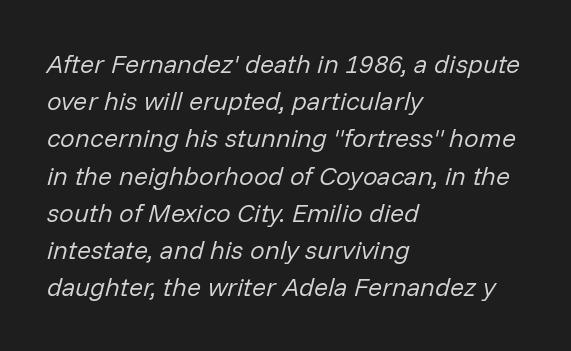
Q: Is the text bold? A: No.
Q: Is the text italic (slanted)? A: Yes, it leans right by about 14 degrees.
Q: Is the text underlined? A: No.
Q: How is the paragraph aligned? A: Left-aligned.
Q: Is the spacing between letters normal or unusually wide? A: Normal.
Q: Is the spacing between lines tight, normal or loose? A: Normal.
